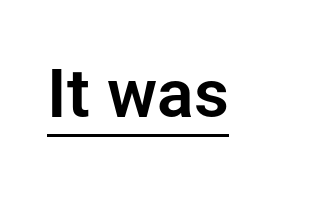
The image shows 68 px sans-serif type, upright; set normal letter spacing, underlined; low stroke contrast and a medium x-height.
